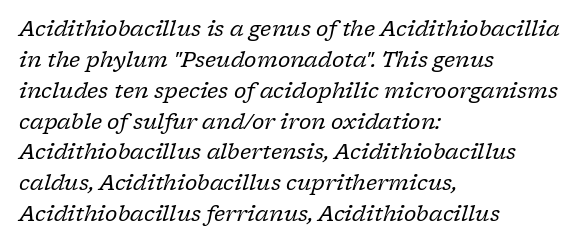
The image shows 21 px text type, italic (leaning right); set left-aligned, normal line spacing (1.47x), normal letter spacing, not underlined.
